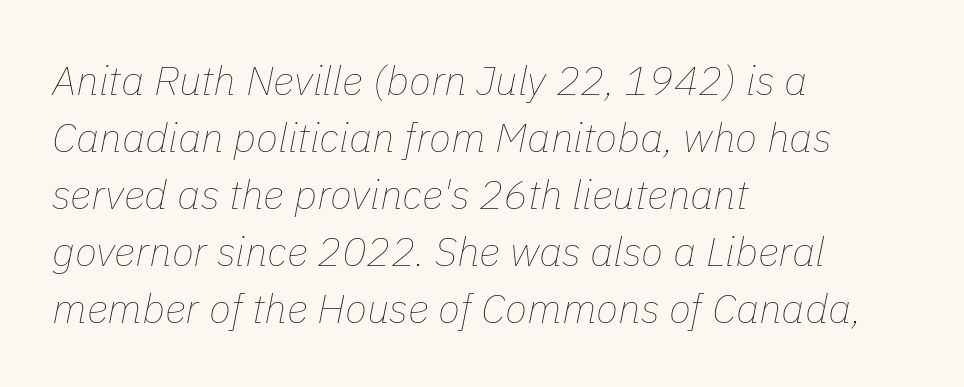
The image shows 41 px thin type, italic (leaning right); set left-aligned, normal line spacing (1.39x), normal letter spacing, not underlined; low stroke contrast and a medium x-height.
